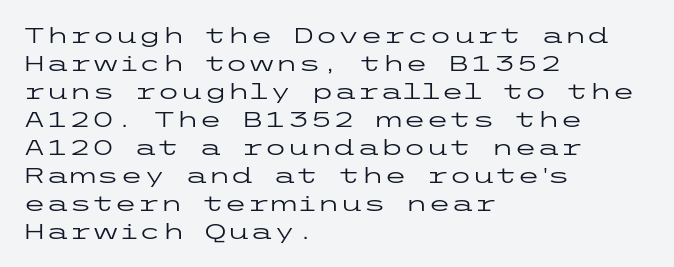
{"italic": "no", "bold": "no", "underline": "no", "align": "left", "line_spacing": "normal", "line_spacing_ratio": 1.33, "letter_spacing": "normal", "letter_spacing_em": 0.0, "glyph_px": 21}
